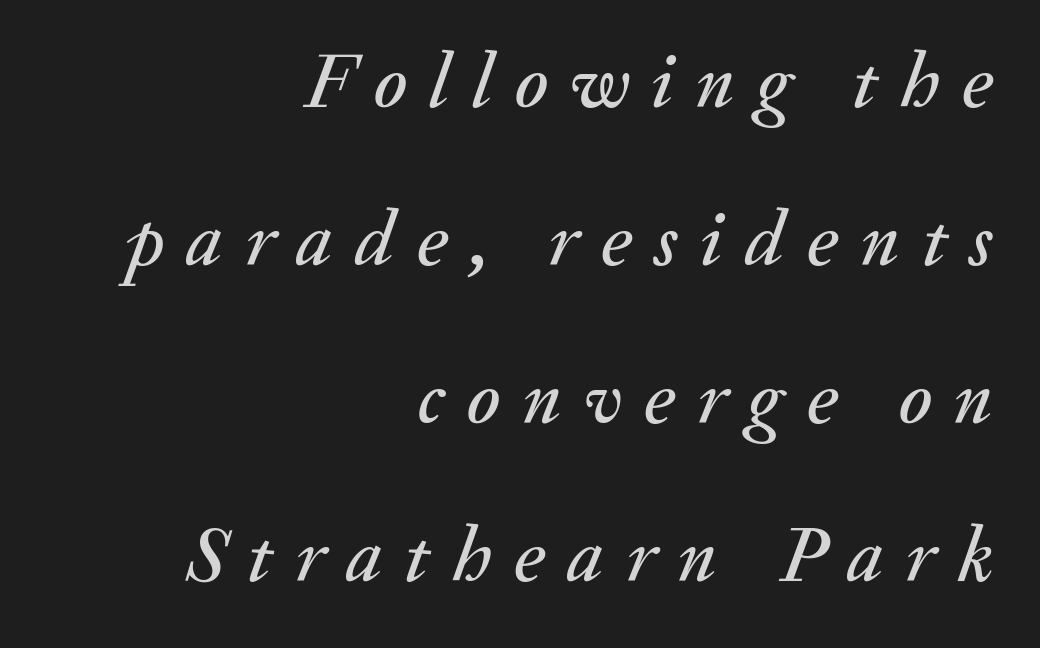
Q: Is the text italic (slanted)? A: Yes, it leans right by about 20 degrees.
Q: Is the text underlined? A: No.
Q: How is the paragraph aligned? A: Right-aligned.
Q: Is the spacing between letters normal or unusually wide? A: Unusually wide.
Q: Is the spacing between lines tight, normal or loose? A: Loose.
Q: Width (condensed, normal, or wide)? A: Normal.
Q: Stroke contrast? A: Medium.
Q: x-height? A: Small.
Q: Monospaced? A: No.
